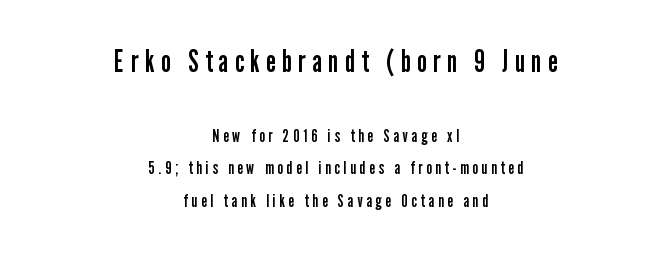
{"serif": "no", "italic": "no", "bold": "no", "weight": "regular", "width": "condensed", "stroke_contrast": "low", "x_height": "medium", "monospaced": "no", "underline": "no", "align": "center", "line_spacing_ratio": 1.83, "letter_spacing": "wide", "letter_spacing_em": 0.21, "larger_block": "first", "size_ratio": 1.72, "glyph_px": 31}
